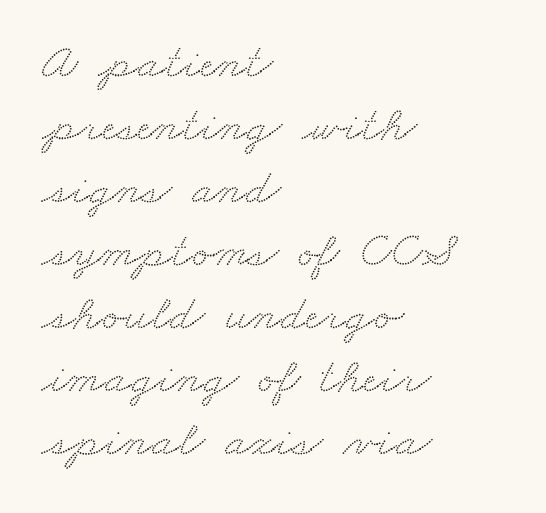
The image shows 50 px wide serif type; set left-aligned, normal line spacing (1.26x), normal letter spacing, not underlined; medium stroke contrast and a small x-height.
